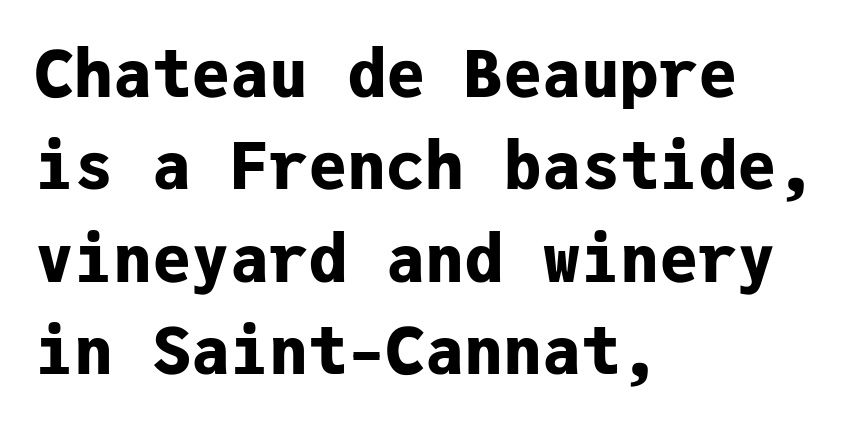
Q: Is the text bold? A: Yes.
Q: Is the text italic (slanted)? A: No, it is upright.
Q: Is the typeface a serif or a sans-serif typeface? A: Sans-serif.
Q: Is the text underlined? A: No.
Q: How is the paragraph aligned? A: Left-aligned.
Q: Is the spacing between letters normal or unusually wide? A: Normal.
Q: Is the spacing between lines tight, normal or loose? A: Normal.
Q: Width (condensed, normal, or wide)? A: Normal.
Q: Stroke contrast? A: Low.
Q: x-height? A: Medium.
Q: Monospaced? A: Yes.
